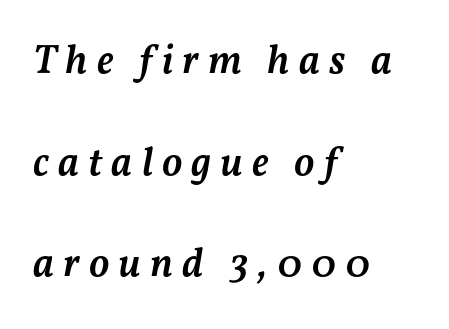
Q: Is the text bold? A: Semi-bold.
Q: Is the text italic (slanted)? A: Yes, it leans right by about 11 degrees.
Q: Is the text underlined? A: No.
Q: How is the paragraph aligned? A: Left-aligned.
Q: Is the spacing between letters normal or unusually wide? A: Unusually wide.
Q: Is the spacing between lines tight, normal or loose? A: Loose.
Q: Width (condensed, normal, or wide)? A: Normal.
Q: Stroke contrast? A: Medium.
Q: x-height? A: Medium.
Q: Monospaced? A: No.
